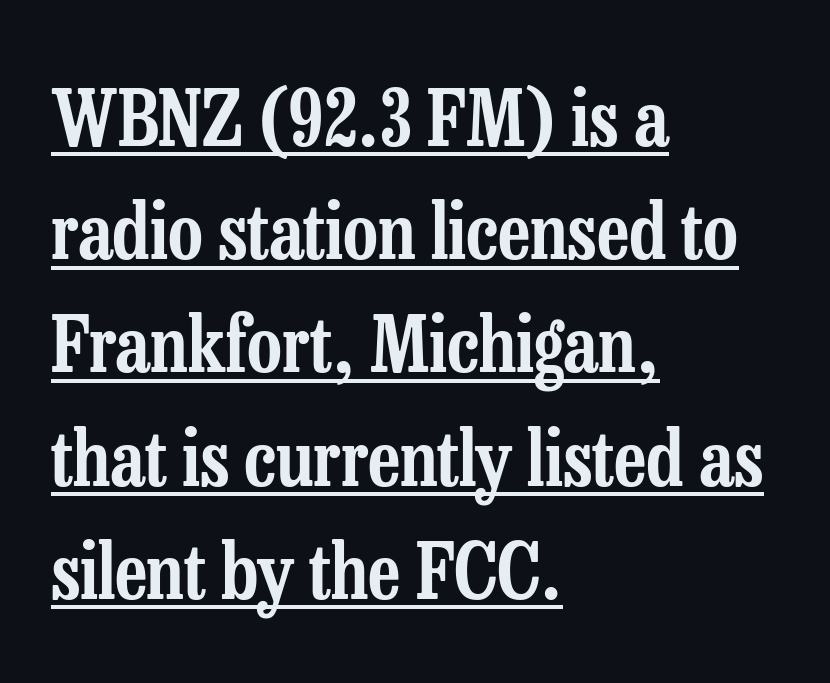
Q: Is the text italic (slanted)? A: No, it is upright.
Q: Is the typeface a serif or a sans-serif typeface? A: Serif.
Q: Is the text underlined? A: Yes.
Q: How is the paragraph aligned? A: Left-aligned.
Q: Is the spacing between letters normal or unusually wide? A: Normal.
Q: Is the spacing between lines tight, normal or loose? A: Normal.
Q: Width (condensed, normal, or wide)? A: Condensed.
Q: Stroke contrast? A: Low.
Q: x-height? A: Medium.
Q: Monospaced? A: No.
